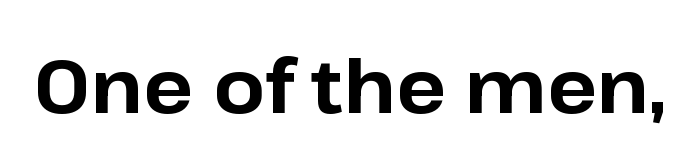
The image shows 74 px bold sans-serif type, upright; set normal letter spacing, not underlined; low stroke contrast and a medium x-height.
